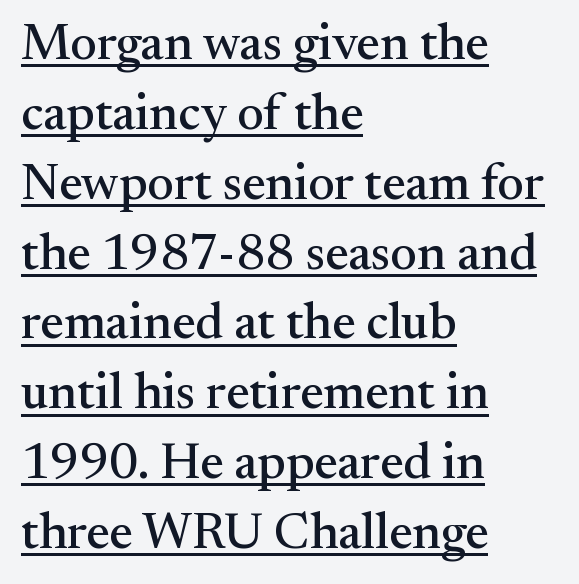
{"serif": "yes", "italic": "no", "width": "normal", "stroke_contrast": "medium", "x_height": "small", "monospaced": "no", "underline": "yes", "align": "left", "line_spacing": "normal", "line_spacing_ratio": 1.37, "letter_spacing": "normal", "letter_spacing_em": 0.0, "glyph_px": 51}
